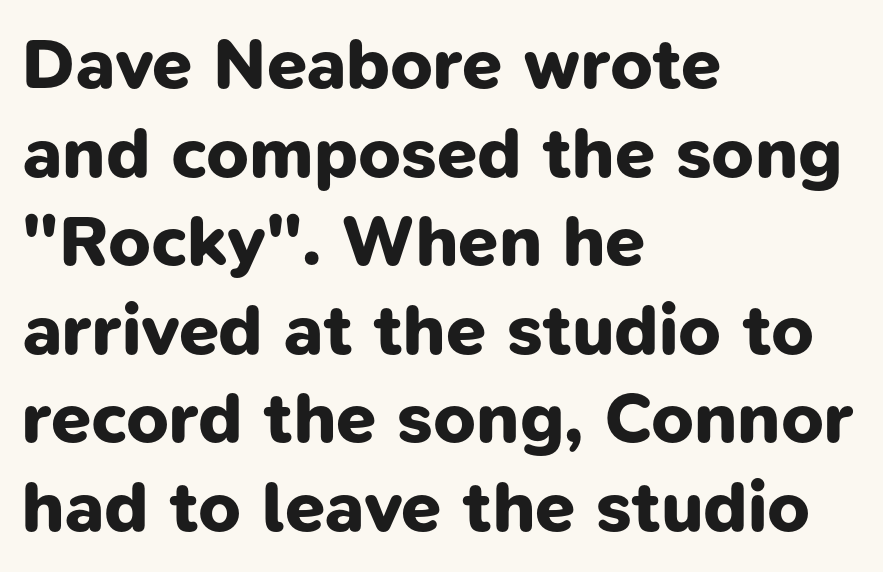
Q: Is the text bold? A: Yes.
Q: Is the typeface a serif or a sans-serif typeface? A: Sans-serif.
Q: Is the text underlined? A: No.
Q: How is the paragraph aligned? A: Left-aligned.
Q: Is the spacing between letters normal or unusually wide? A: Normal.
Q: Width (condensed, normal, or wide)? A: Normal.
Q: Stroke contrast? A: Low.
Q: x-height? A: Medium.
Q: Monospaced? A: No.
